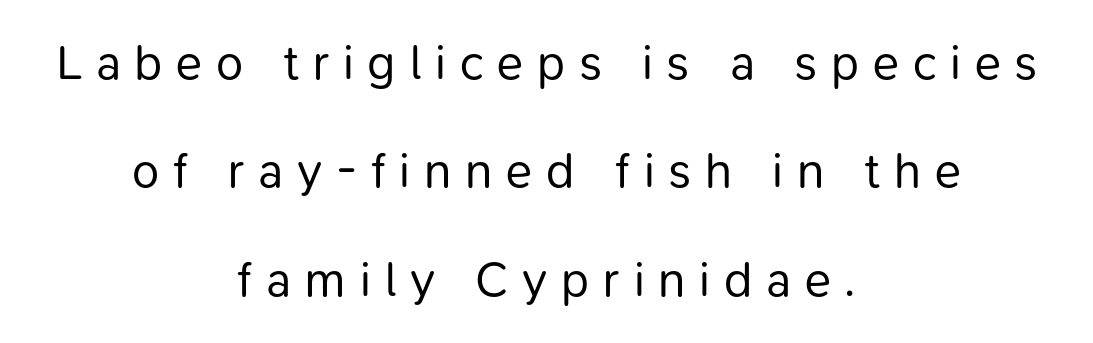
{"serif": "no", "italic": "no", "bold": "no", "weight": "regular", "width": "normal", "stroke_contrast": "low", "x_height": "medium", "monospaced": "no", "underline": "no", "align": "center", "line_spacing": "loose", "line_spacing_ratio": 2.21, "letter_spacing": "wide", "letter_spacing_em": 0.28, "glyph_px": 49}
